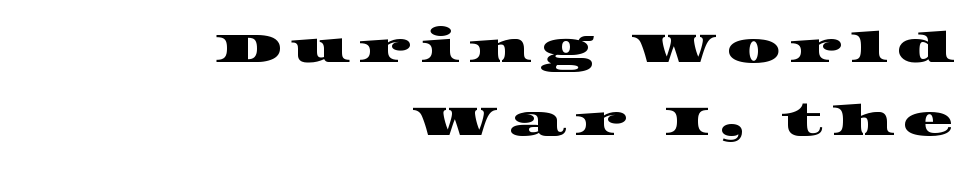
The image shows 42 px wide serif type; set right-aligned, line spacing 1.75x, unusually wide letter spacing (+0.22 em), not underlined; high stroke contrast and a large x-height.
